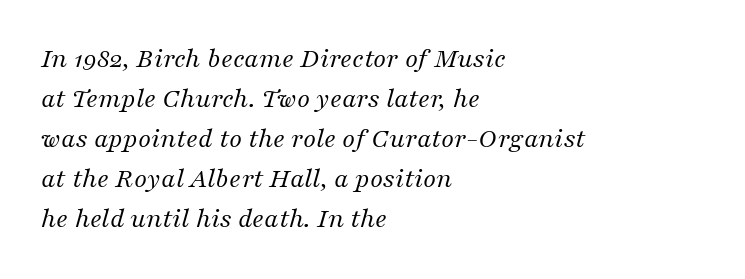
{"serif": "yes", "italic": "yes", "lean": "right", "slant_degrees": 16, "bold": "no", "weight": "regular", "width": "normal", "stroke_contrast": "medium", "x_height": "medium", "monospaced": "no", "underline": "no", "align": "left", "line_spacing": "normal", "line_spacing_ratio": 1.38, "letter_spacing": "normal", "letter_spacing_em": 0.0, "glyph_px": 29}
